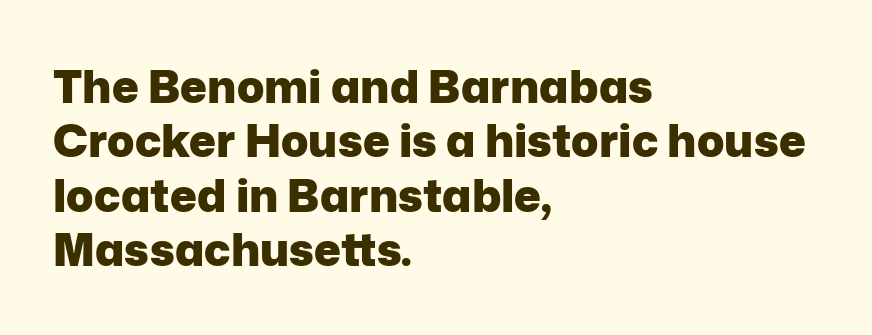
Q: Is the text bold? A: Yes.
Q: Is the text italic (slanted)? A: No, it is upright.
Q: Is the typeface a serif or a sans-serif typeface? A: Sans-serif.
Q: Is the text underlined? A: No.
Q: How is the paragraph aligned? A: Left-aligned.
Q: Is the spacing between letters normal or unusually wide? A: Normal.
Q: Width (condensed, normal, or wide)? A: Normal.
Q: Stroke contrast? A: Low.
Q: x-height? A: Medium.
Q: Monospaced? A: No.
